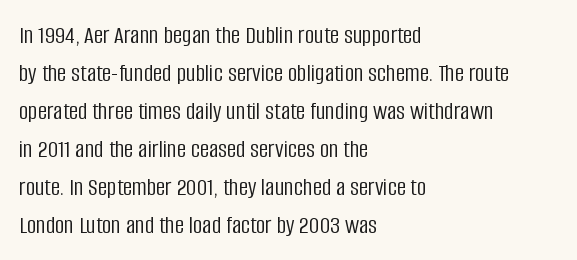
Q: Is the text bold? A: No.
Q: Is the text italic (slanted)? A: No, it is upright.
Q: Is the text underlined? A: No.
Q: How is the paragraph aligned? A: Left-aligned.
Q: Is the spacing between letters normal or unusually wide? A: Normal.
Q: Is the spacing between lines tight, normal or loose? A: Normal.
